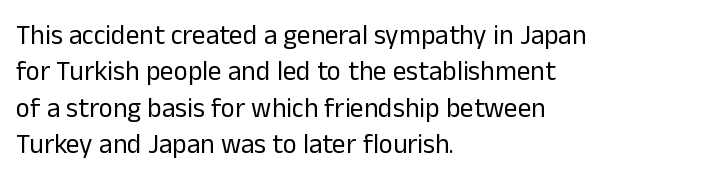
{"italic": "no", "bold": "no", "underline": "no", "align": "left", "line_spacing": "normal", "line_spacing_ratio": 1.35, "letter_spacing": "normal", "letter_spacing_em": 0.0, "glyph_px": 27}
